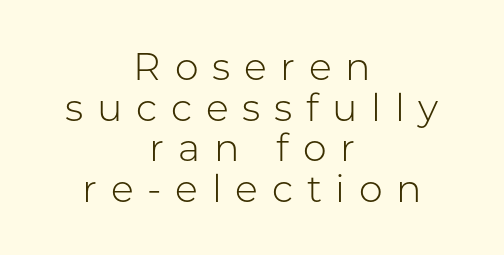
{"serif": "no", "italic": "no", "bold": "no", "weight": "light", "width": "normal", "stroke_contrast": "low", "x_height": "medium", "monospaced": "no", "underline": "no", "align": "center", "line_spacing": "tight", "line_spacing_ratio": 1.07, "letter_spacing": "wide", "letter_spacing_em": 0.36, "glyph_px": 38}
